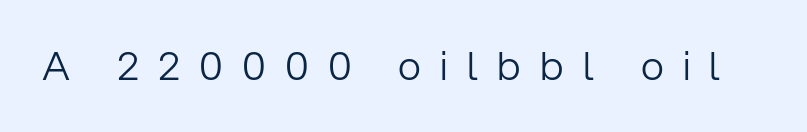
The image shows 40 px light sans-serif type, upright; set unusually wide letter spacing (+0.48 em), not underlined; low stroke contrast and a medium x-height.
